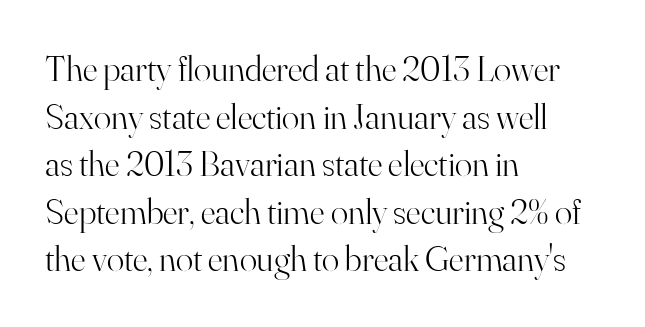
This is serif lettering, the kind often seen in printed books. The gaps between neighbouring characters are ordinary and unremarkable. No word sits above an underline. Looks like regular typesetting: each glyph gets only the width it needs. Vertically, the passage feels balanced, rows spaced as you'd expect.
